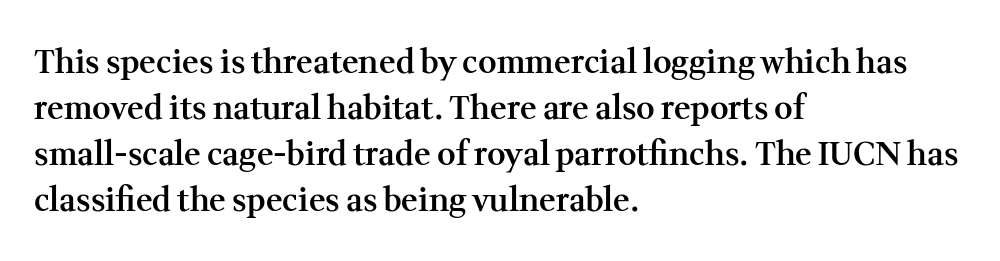
Q: Is the text bold? A: Semi-bold.
Q: Is the text italic (slanted)? A: No, it is upright.
Q: Is the typeface a serif or a sans-serif typeface? A: Serif.
Q: Is the text underlined? A: No.
Q: How is the paragraph aligned? A: Left-aligned.
Q: Is the spacing between letters normal or unusually wide? A: Normal.
Q: Is the spacing between lines tight, normal or loose? A: Normal.
Q: Width (condensed, normal, or wide)? A: Normal.
Q: Stroke contrast? A: Medium.
Q: x-height? A: Medium.
Q: Monospaced? A: No.
